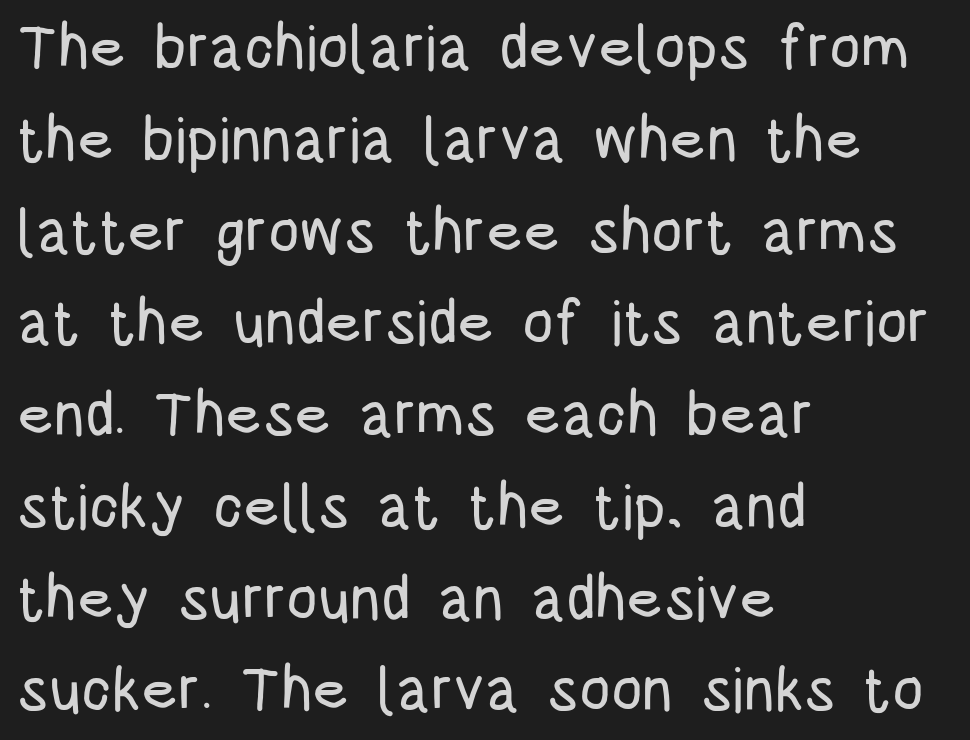
{"serif": "no", "italic": "no", "width": "condensed", "stroke_contrast": "low", "x_height": "large", "monospaced": "no", "underline": "no", "align": "left", "line_spacing": "normal", "line_spacing_ratio": 1.48, "letter_spacing": "normal", "letter_spacing_em": 0.0, "glyph_px": 62}
